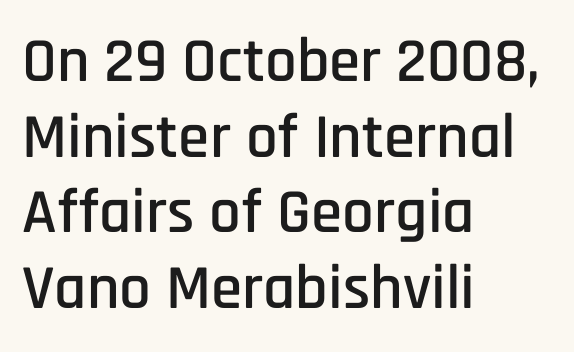
Type without underlining. This sample has the flowing, uneven cadence of proportional lettering. This sample uses plain, unmodified letter spacing. In terms of letterform style, serifs are entirely absent. Italic? Not at all — the glyphs are vertical.
